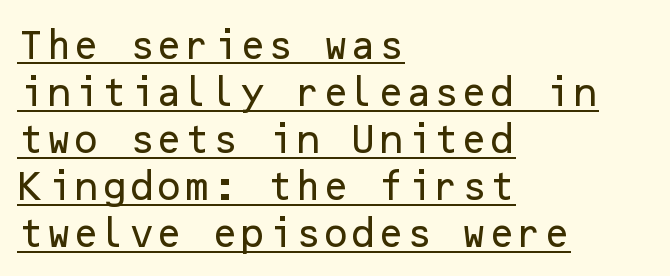
The rag falls on the right side of this text block. The rendering keeps characters at their native spacing. Descenders here cross a horizontal rule under the line. Check where the strokes stop: nothing finishes them off — pure sans. These lines were composed using upright roman letters.
